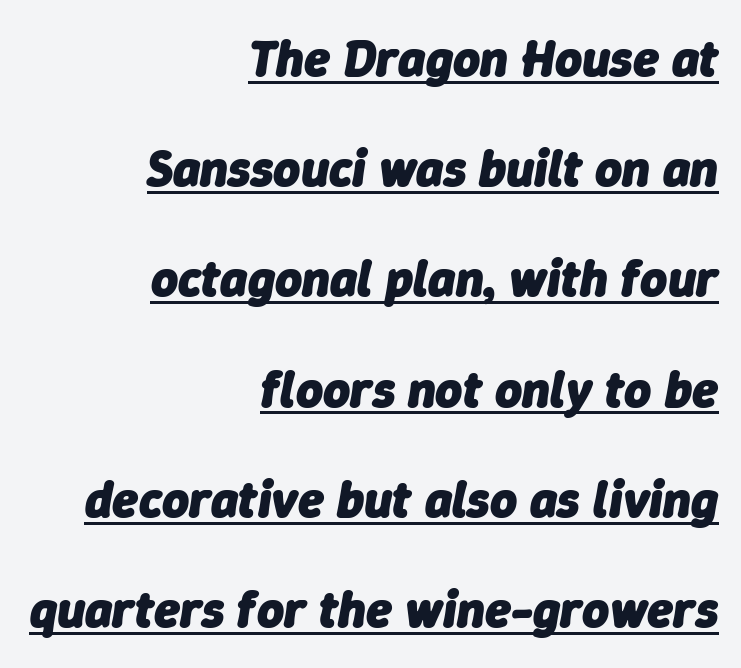
This sample uses an oblique cut, with every glyph tilted off the vertical. Each letter keeps its own natural width here, so spacing adapts to shape. The rendering uses a bold face; every stroke is thick and dark. Loosely led — the rows are spread out. The passage shown is underscored from start to finish. Every row of glyphs terminates at an identical x-position on the right.
